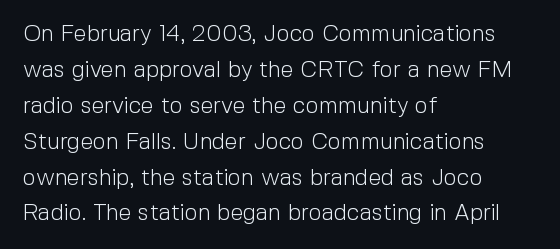
{"italic": "no", "bold": "no", "underline": "no", "align": "left", "line_spacing": "normal", "line_spacing_ratio": 1.56, "letter_spacing": "normal", "letter_spacing_em": 0.0, "glyph_px": 23}
